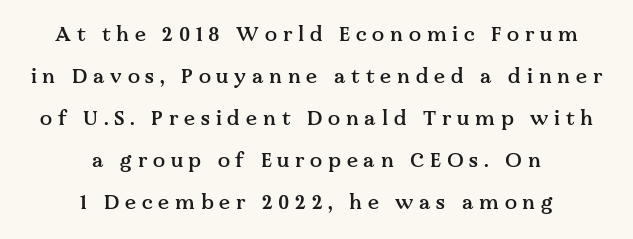
{"italic": "no", "bold": "semi", "underline": "no", "align": "center", "line_spacing": "loose", "line_spacing_ratio": 2.1, "letter_spacing": "wide", "letter_spacing_em": 0.29, "glyph_px": 20}
